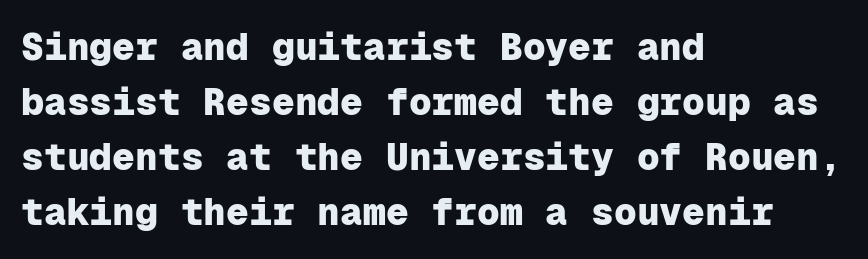
The image shows 38 px heavy sans-serif type, upright, monospaced; set left-aligned, normal line spacing (1.45x), normal letter spacing, not underlined; low stroke contrast and a medium x-height.
